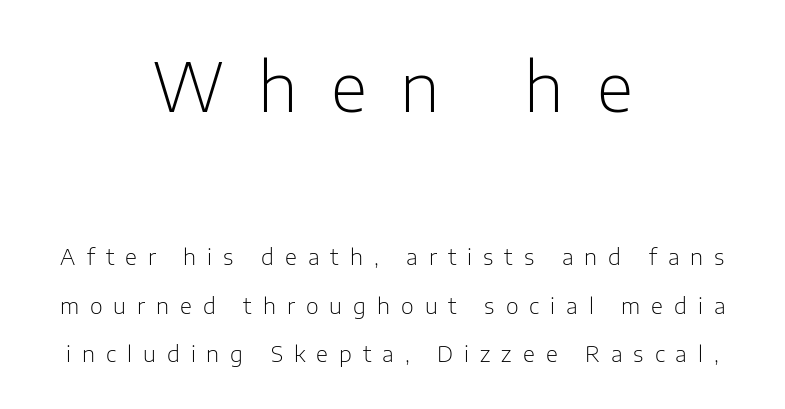
The letters advance in unequal steps, a hallmark of proportional type. The upper block of text is set noticeably larger than the block beneath it. Anything drawn beneath the words? Only blank space. Upright lettering throughout. Here the glyphs are tracked loosely, breaking word shapes into spaced letters.
